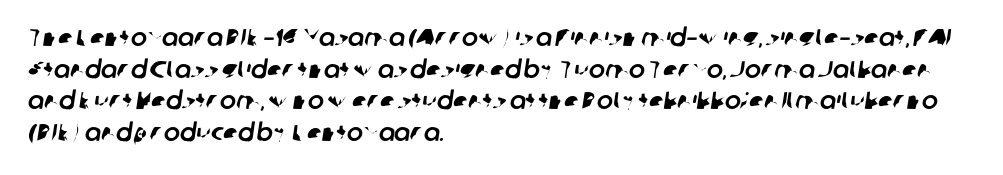
{"underline": "no", "align": "left", "line_spacing": "normal", "line_spacing_ratio": 1.32, "letter_spacing": "normal", "letter_spacing_em": 0.0, "glyph_px": 24}
